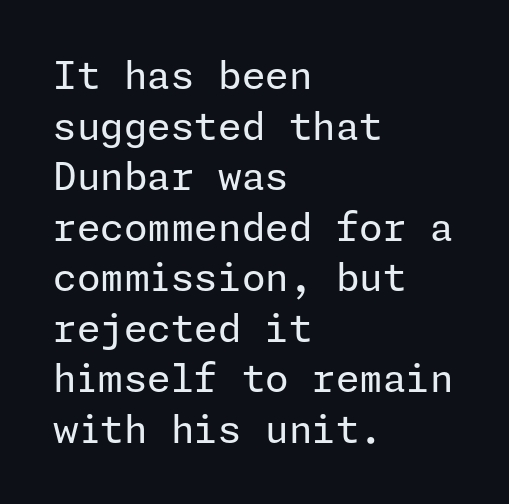
{"serif": "no", "italic": "no", "bold": "no", "weight": "regular", "width": "normal", "stroke_contrast": "low", "x_height": "medium", "underline": "no", "align": "left", "line_spacing": "normal", "line_spacing_ratio": 1.33, "letter_spacing": "normal", "letter_spacing_em": 0.0, "glyph_px": 38}
